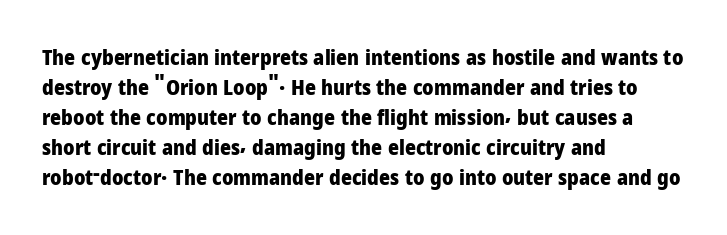
The font's upright variant was chosen for this text. These lines keep a tight, regular rhythm from letter to letter. Notice how thick the strokes are: this is what a full bold looks like. These lines sit exactly where default settings would place them.
